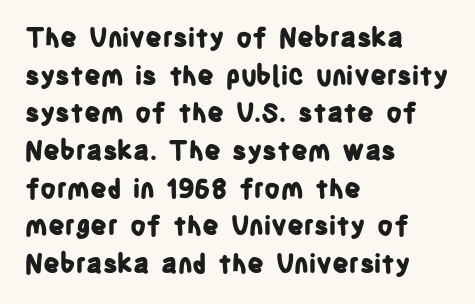
On the weight axis this lands at bold, roughly 700. Words float on clear page, feet unadorned. Interline gaps are of average width in this sample. The rendering keeps characters at their native spacing. In terms of posture, this sample is upright.
